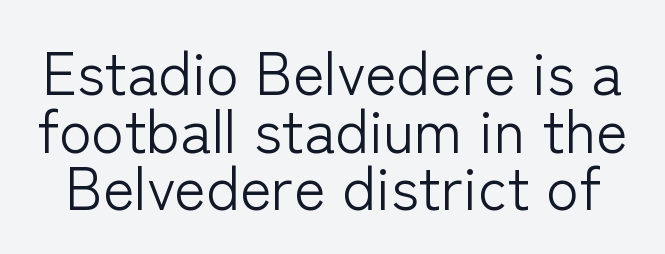
Q: Is the text bold? A: No.
Q: Is the text italic (slanted)? A: No, it is upright.
Q: Is the typeface a serif or a sans-serif typeface? A: Sans-serif.
Q: Is the text underlined? A: No.
Q: Is the spacing between letters normal or unusually wide? A: Normal.
Q: Is the spacing between lines tight, normal or loose? A: Tight.
Q: Width (condensed, normal, or wide)? A: Normal.
Q: Stroke contrast? A: Low.
Q: x-height? A: Medium.
Q: Monospaced? A: No.
